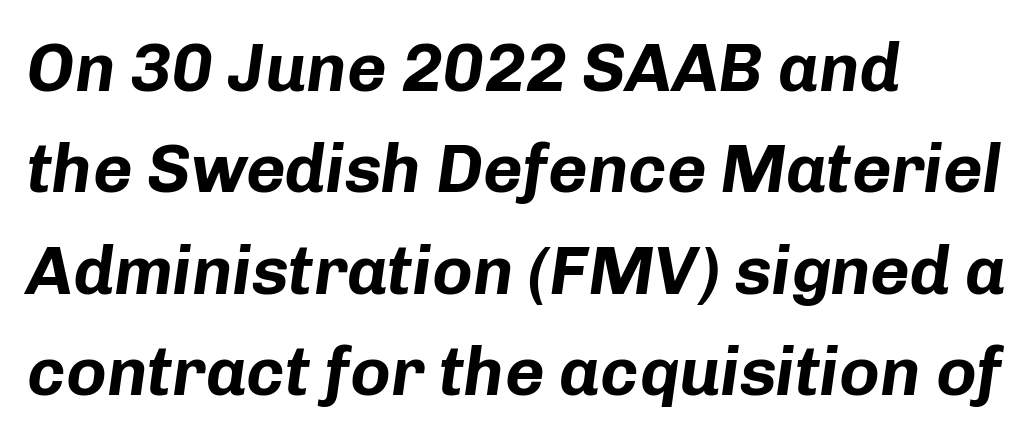
The image shows 68 px bold type, italic (leaning right); set left-aligned, normal line spacing (1.49x), normal letter spacing, not underlined; low stroke contrast and a medium x-height.
